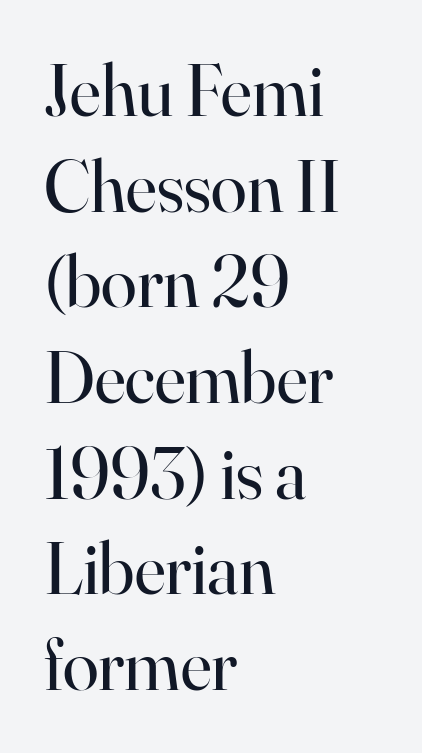
The image shows 73 px regular-weight serif type, upright; set left-aligned, normal line spacing (1.31x), normal letter spacing, not underlined; high stroke contrast and a small x-height.
